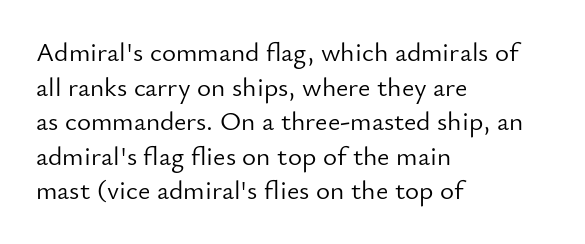
{"italic": "no", "bold": "no", "underline": "no", "align": "left", "line_spacing": "normal", "line_spacing_ratio": 1.28, "letter_spacing": "normal", "letter_spacing_em": 0.0, "glyph_px": 27}
